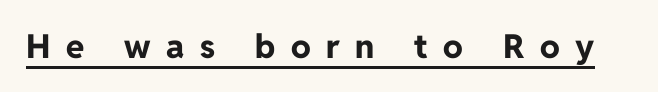
Q: Is the text bold? A: Yes.
Q: Is the text italic (slanted)? A: No, it is upright.
Q: Is the typeface a serif or a sans-serif typeface? A: Sans-serif.
Q: Is the text underlined? A: Yes.
Q: Is the spacing between letters normal or unusually wide? A: Unusually wide.
Q: Width (condensed, normal, or wide)? A: Normal.
Q: Stroke contrast? A: Low.
Q: x-height? A: Medium.
Q: Monospaced? A: No.
